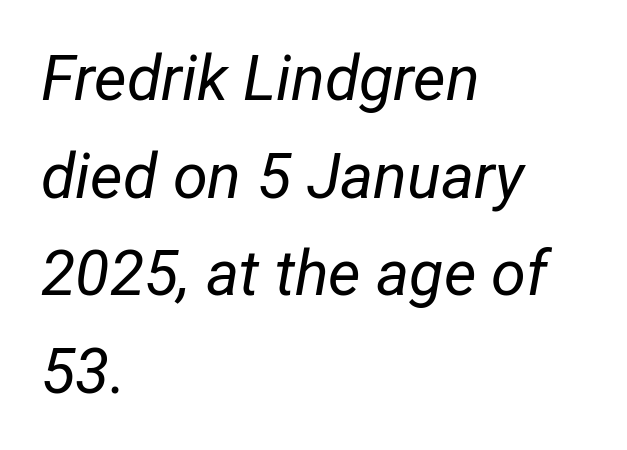
{"italic": "yes", "lean": "right", "slant_degrees": 12, "bold": "no", "weight": "regular", "width": "condensed", "stroke_contrast": "low", "x_height": "medium", "monospaced": "no", "underline": "no", "align": "left", "line_spacing": "normal", "line_spacing_ratio": 1.55, "letter_spacing": "normal", "letter_spacing_em": 0.0, "glyph_px": 63}
